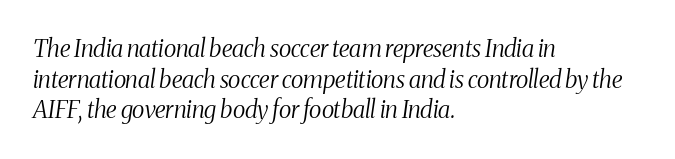
No heavy texture on the line: the type isn't bold. The specimen omits any rule beneath the text block's lines. A typesetter would mark this as italic. The line texture is even and compact thanks to regular tracking. The paragraph shown leans on its left margin. Summary of vertical rhythm: regular, with standard interline spacing.
